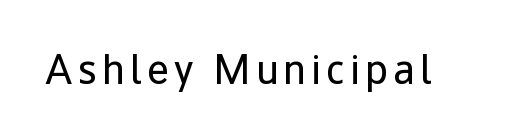
The image shows 42 px regular-weight sans-serif type, upright; set not underlined; low stroke contrast and a medium x-height.
